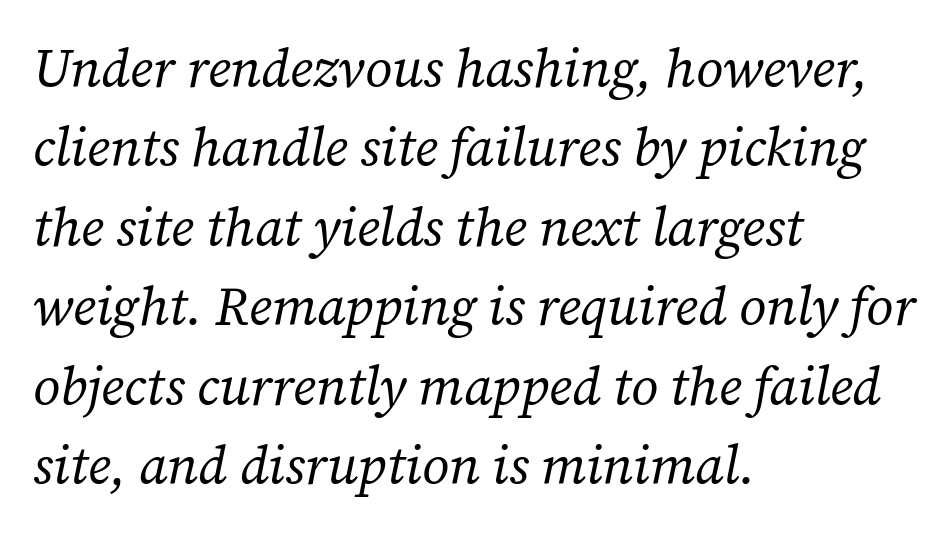
The image shows 53 px regular-weight serif type, italic (leaning right); set left-aligned, normal line spacing (1.5x), normal letter spacing, not underlined; low stroke contrast and a medium x-height.
